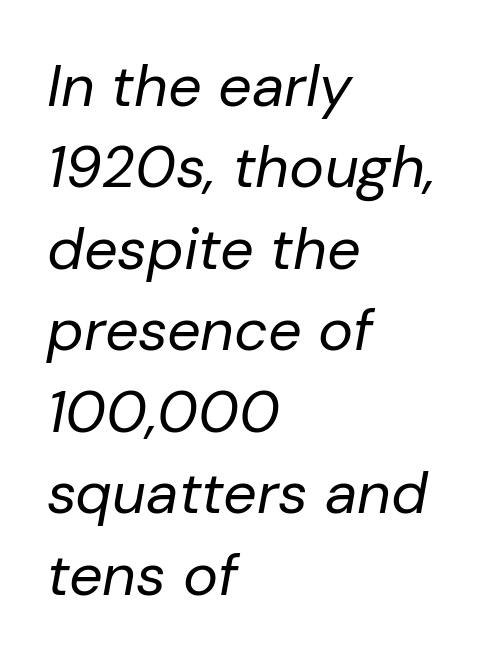
Q: Is the text bold? A: No.
Q: Is the text italic (slanted)? A: Yes, it leans right by about 10 degrees.
Q: Is the text underlined? A: No.
Q: How is the paragraph aligned? A: Left-aligned.
Q: Is the spacing between letters normal or unusually wide? A: Normal.
Q: Is the spacing between lines tight, normal or loose? A: Normal.
Q: Width (condensed, normal, or wide)? A: Normal.
Q: Stroke contrast? A: Low.
Q: x-height? A: Medium.
Q: Monospaced? A: No.
